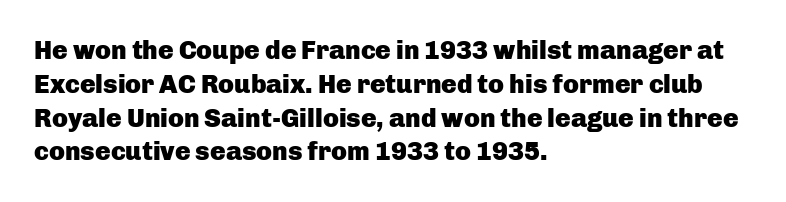
Notice how the stems are strictly vertical — no italics here. The passage shown is emphatically bold. Students, observe: this is what conventionally led text looks like. You could call the tracking neutral — neither tight nor loose. The ragged edge is on the right, which tells us the setting is flush left. Descenders are the only things crossing below the line.
